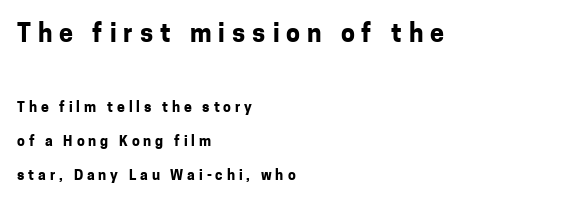
You can tell it's not italic because the verticals are truly vertical. Quick note: underline off. The lines in this sample share a left origin and differ only in where they stop. Line spacing here is loose. Between these two stacked blocks, the higher one wins on size.
